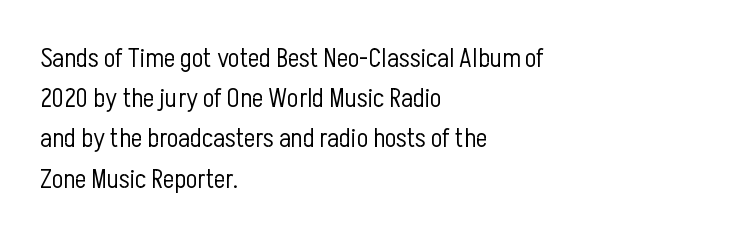
The paragraph shown leans on its left margin. Has an underline been added? It has not. The font's upright variant was chosen for this text. The cut favours lightness, reaching ordinary text weight at its darkest.
